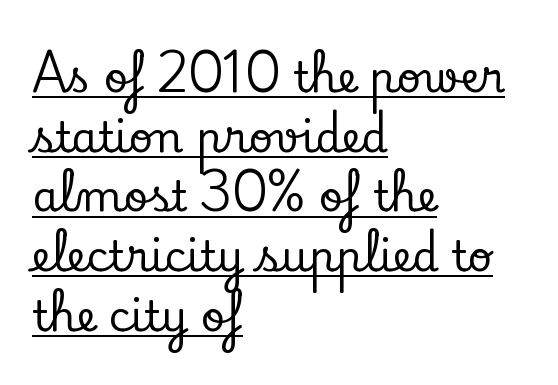
Varying glyph widths throughout — classic text-font behaviour. Is the letter spacing exaggerated? No — it looks like the ordinary default. Upright lettering throughout. These lines are set flush left with a ragged right edge. This is underlined copy, the kind a proofreader might mark for attention.
